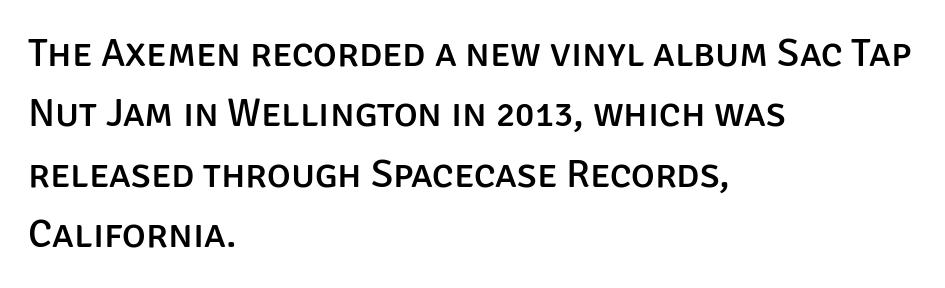
The image shows 40 px sans-serif type, upright; set left-aligned, normal line spacing (1.51x), normal letter spacing, not underlined; low stroke contrast and a large x-height.
